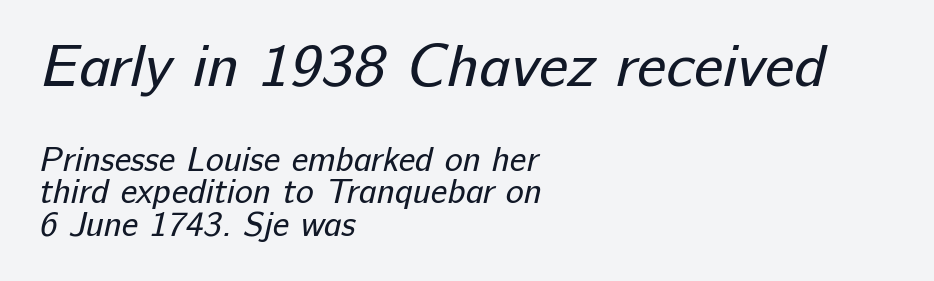
{"serif": "no", "bold": "no", "weight": "regular", "width": "normal", "stroke_contrast": "low", "x_height": "medium", "monospaced": "no", "underline": "no", "align": "left", "line_spacing": "tight", "line_spacing_ratio": 0.95, "letter_spacing": "normal", "letter_spacing_em": 0.0, "larger_block": "first", "size_ratio": 1.76, "glyph_px": 60}
